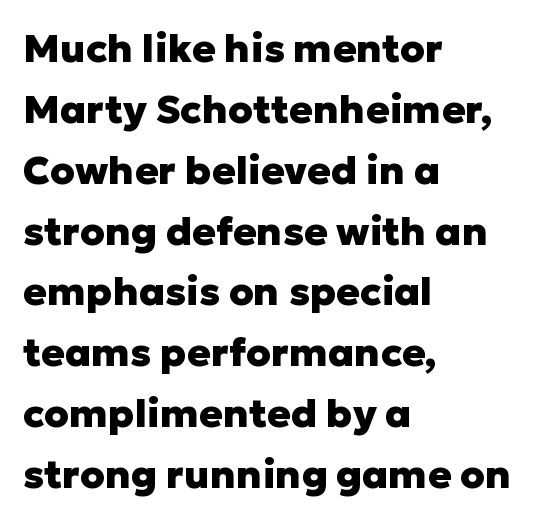
The image shows 39 px heavy sans-serif type, upright; set left-aligned, normal line spacing (1.56x), normal letter spacing, not underlined; low stroke contrast and a medium x-height.
